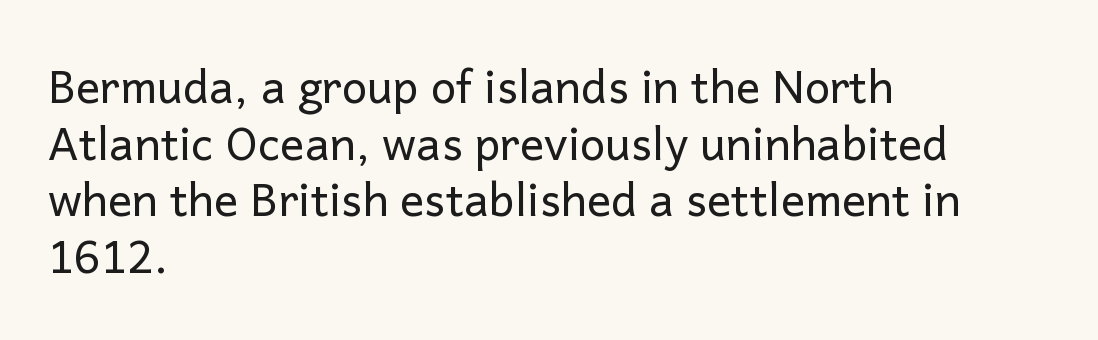
The image shows 45 px regular-weight sans-serif type, upright; set left-aligned, normal line spacing (1.26x), normal letter spacing, not underlined; low stroke contrast and a medium x-height.
